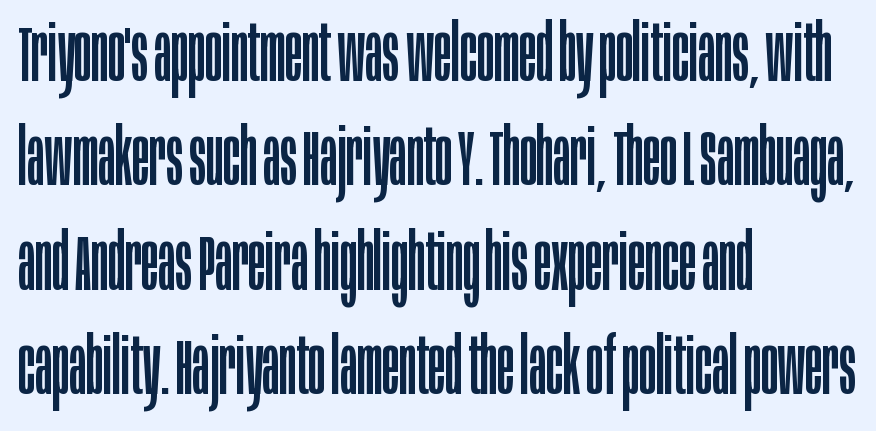
The image shows 79 px regular-weight, condensed sans-serif type, upright; set left-aligned, normal line spacing (1.32x), normal letter spacing, not underlined; low stroke contrast and a large x-height.
